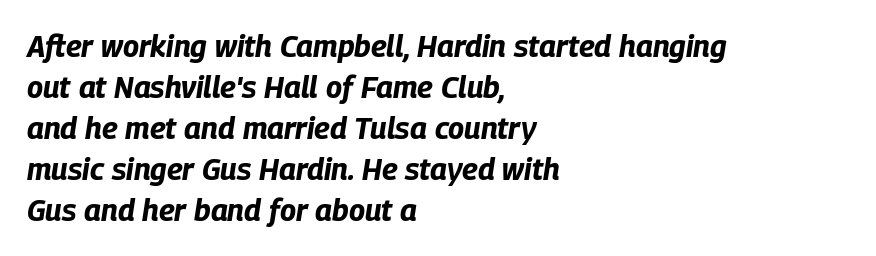
Rule under the text: the space is simply empty. Looks like regular typesetting: each glyph gets only the width it needs. Look at the tracking — it's just the regular setting, nothing added. All the whitespace from short lines collects on the right.
